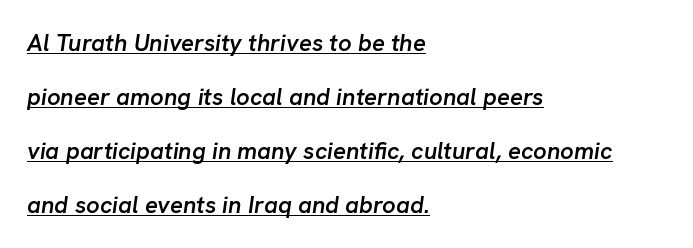
Q: Is the text bold? A: Semi-bold.
Q: Is the text italic (slanted)? A: Yes, it leans right by about 8 degrees.
Q: Is the text underlined? A: Yes.
Q: How is the paragraph aligned? A: Left-aligned.
Q: Is the spacing between letters normal or unusually wide? A: Normal.
Q: Is the spacing between lines tight, normal or loose? A: Loose.
